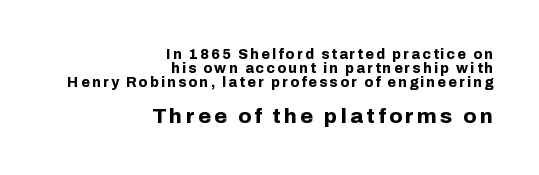
Q: Is the text bold? A: Yes.
Q: Is the text italic (slanted)? A: No, it is upright.
Q: Is the text underlined? A: No.
Q: How is the paragraph aligned? A: Right-aligned.
Q: Is the spacing between lines tight, normal or loose? A: Tight.
Q: Which block of text is set in a larger size, the first (top) or the second (bottom)? A: The second (bottom) one.
